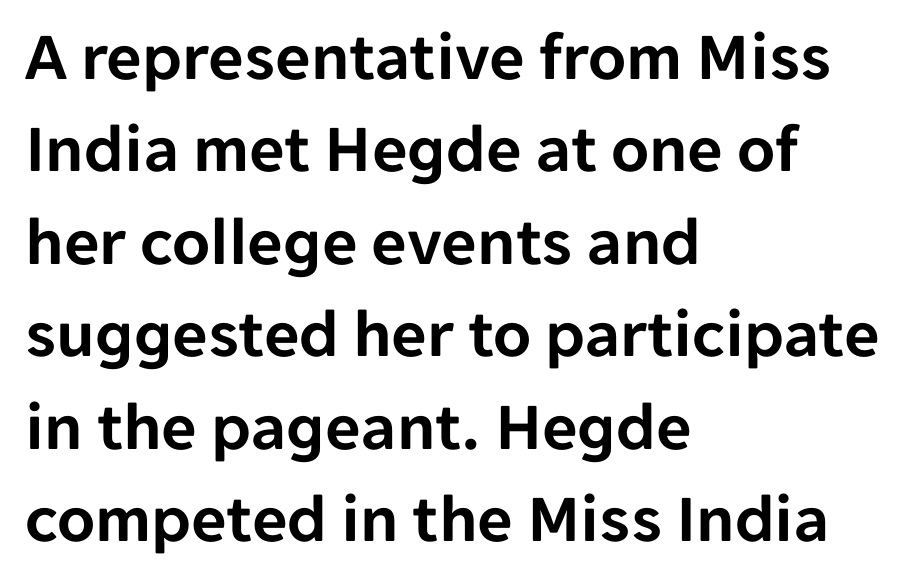
A typesetter would mark this as roman, not italic. You could not count columns in this text — the font is proportionally spaced. These lines keep a tight, regular rhythm from letter to letter. Regarding serifs, this sample does without them.
